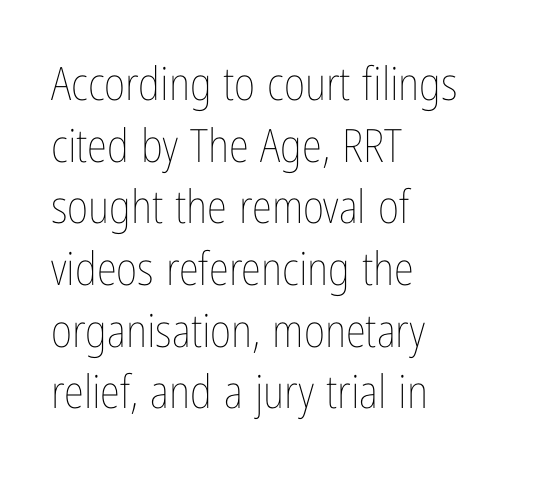
Q: Is the text bold? A: No.
Q: Is the text italic (slanted)? A: No, it is upright.
Q: Is the text underlined? A: No.
Q: How is the paragraph aligned? A: Left-aligned.
Q: Is the spacing between letters normal or unusually wide? A: Normal.
Q: Is the spacing between lines tight, normal or loose? A: Normal.
Q: Width (condensed, normal, or wide)? A: Condensed.
Q: Stroke contrast? A: Low.
Q: x-height? A: Medium.
Q: Monospaced? A: No.
